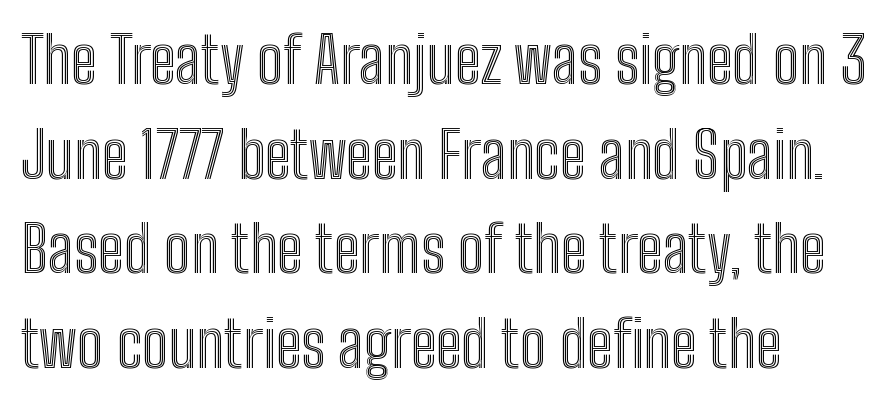
Q: Is the text italic (slanted)? A: No, it is upright.
Q: Is the text underlined? A: No.
Q: How is the paragraph aligned? A: Left-aligned.
Q: Is the spacing between letters normal or unusually wide? A: Normal.
Q: Is the spacing between lines tight, normal or loose? A: Normal.
Q: Width (condensed, normal, or wide)? A: Condensed.
Q: x-height? A: Medium.
Q: Monospaced? A: No.
